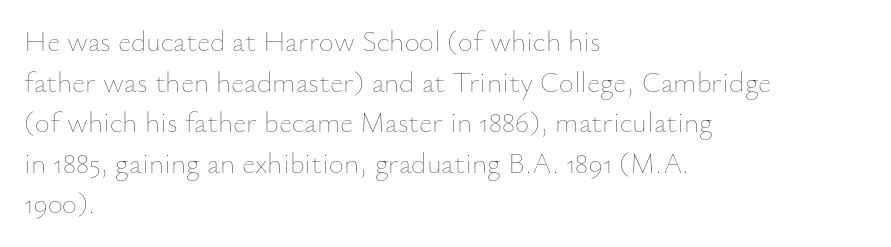
{"italic": "no", "bold": "no", "weight": "thin", "width": "normal", "stroke_contrast": "low", "x_height": "small", "monospaced": "no", "underline": "no", "align": "left", "line_spacing": "normal", "line_spacing_ratio": 1.4, "letter_spacing": "normal", "letter_spacing_em": 0.0, "glyph_px": 29}
